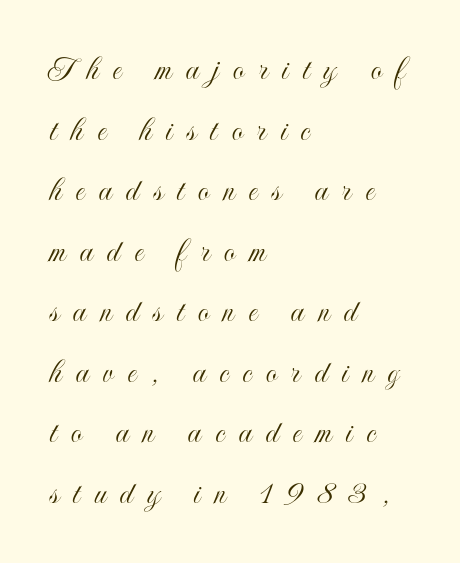
The image shows 35 px condensed type; set left-aligned, line spacing 1.73x, unusually wide letter spacing (+0.4 em), not underlined; a small x-height.
